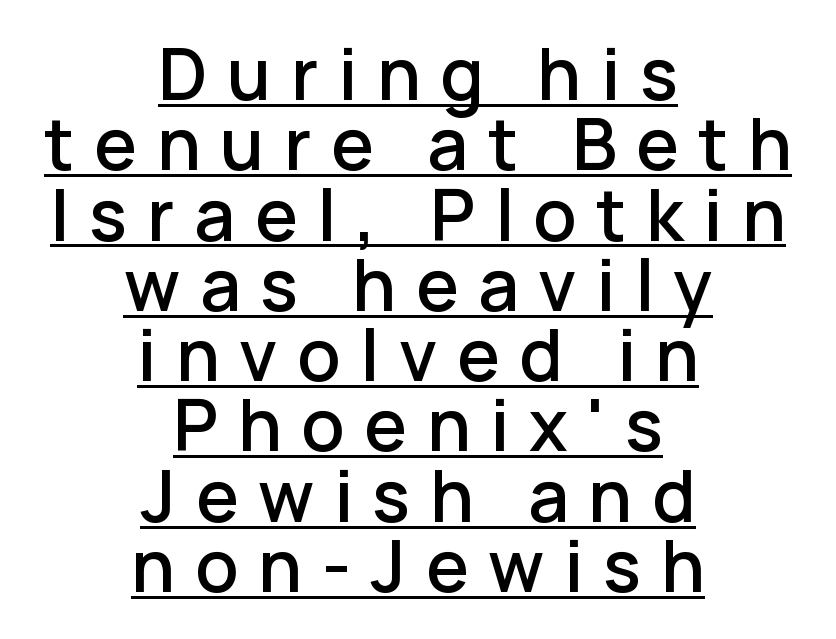
This rendering uses center alignment, leaving both contours irregular but symmetric. The lettering stays uniformly vertical, giving the passage a roman look. Look at the tracking — it's clearly loosened, letters drifting apart. A baseline rule has been typeset under these characters. Look at the bottom of the vertical strokes: they stop flat, with no serifs. Honestly, the rows look squashed on top of each other.
